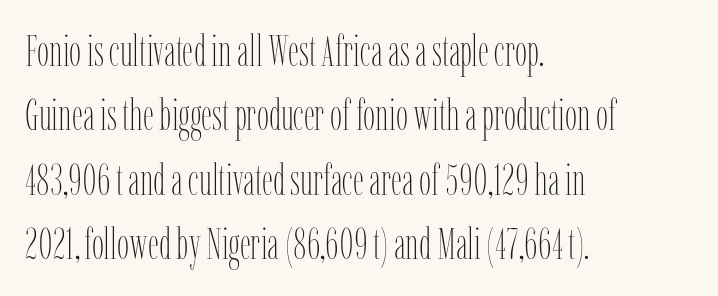
Q: Is the text bold? A: No.
Q: Is the text italic (slanted)? A: No, it is upright.
Q: Is the text underlined? A: No.
Q: How is the paragraph aligned? A: Left-aligned.
Q: Is the spacing between letters normal or unusually wide? A: Normal.
Q: Is the spacing between lines tight, normal or loose? A: Normal.
Q: Width (condensed, normal, or wide)? A: Condensed.
Q: Stroke contrast? A: Low.
Q: x-height? A: Medium.
Q: Monospaced? A: No.
